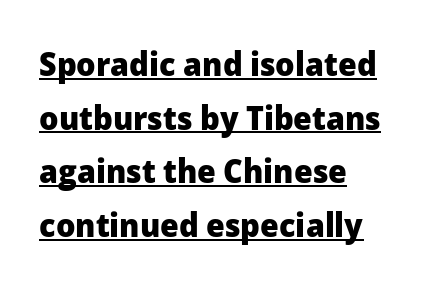
The image shows 34 px heavy sans-serif type, upright; set left-aligned, normal line spacing (1.58x), normal letter spacing, underlined; low stroke contrast and a medium x-height.
